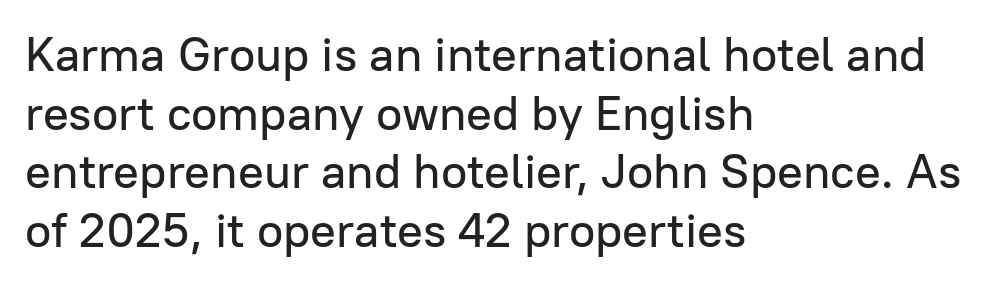
Q: Is the text italic (slanted)? A: No, it is upright.
Q: Is the typeface a serif or a sans-serif typeface? A: Sans-serif.
Q: Is the text underlined? A: No.
Q: How is the paragraph aligned? A: Left-aligned.
Q: Is the spacing between letters normal or unusually wide? A: Normal.
Q: Width (condensed, normal, or wide)? A: Normal.
Q: Stroke contrast? A: Low.
Q: x-height? A: Medium.
Q: Monospaced? A: No.
